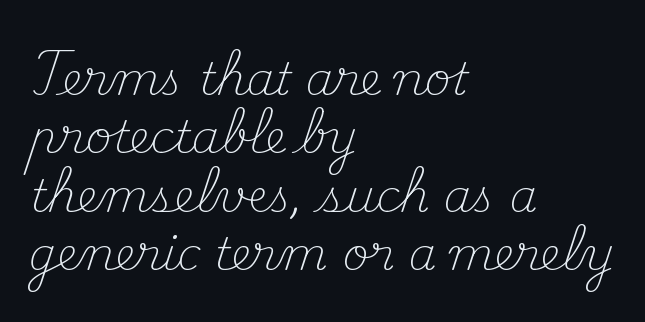
Q: Is the text bold? A: No.
Q: Is the text italic (slanted)? A: Yes.
Q: Is the typeface a serif or a sans-serif typeface? A: Serif.
Q: Is the text underlined? A: No.
Q: How is the paragraph aligned? A: Left-aligned.
Q: Is the spacing between letters normal or unusually wide? A: Normal.
Q: Is the spacing between lines tight, normal or loose? A: Normal.
Q: Width (condensed, normal, or wide)? A: Normal.
Q: Stroke contrast? A: Medium.
Q: x-height? A: Small.
Q: Monospaced? A: No.
